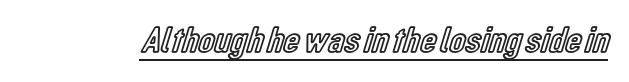
The image shows 37 px condensed type; set normal letter spacing, underlined; a medium x-height.
